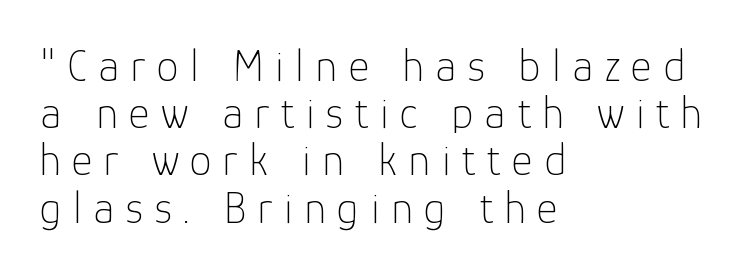
How would I describe the line gaps? Narrow and economical. The typography opts for an upright posture over an oblique one. The type family on display is of the sans-serif kind. No heavy texture on the line: the type isn't bold. The passage shown has open, widely tracked lettering throughout.
